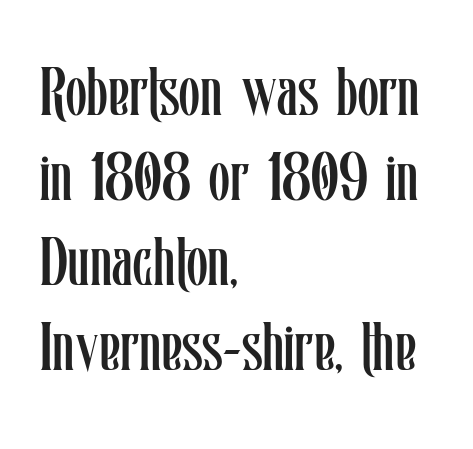
Students, observe: this is what conventionally led text looks like. Style check: upright. Summary of weight: not heavy and not bold. Check under the words: just untouched page. Proportional: the letters do not fall into vertical columns.
